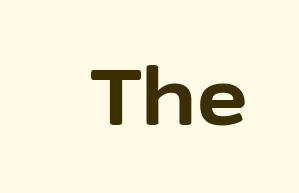
{"serif": "no", "italic": "no", "bold": "yes", "weight": "bold", "width": "normal", "stroke_contrast": "low", "x_height": "medium", "monospaced": "no", "underline": "no", "letter_spacing": "normal", "letter_spacing_em": 0.0, "glyph_px": 79}
